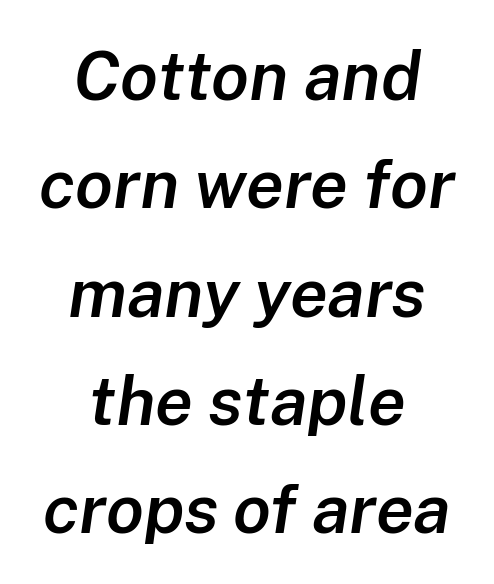
{"italic": "yes", "lean": "right", "slant_degrees": 8, "bold": "semi", "weight": "semibold", "width": "normal", "stroke_contrast": "low", "x_height": "medium", "monospaced": "no", "underline": "no", "align": "center", "line_spacing": "normal", "line_spacing_ratio": 1.57, "letter_spacing": "normal", "letter_spacing_em": 0.0, "glyph_px": 69}
